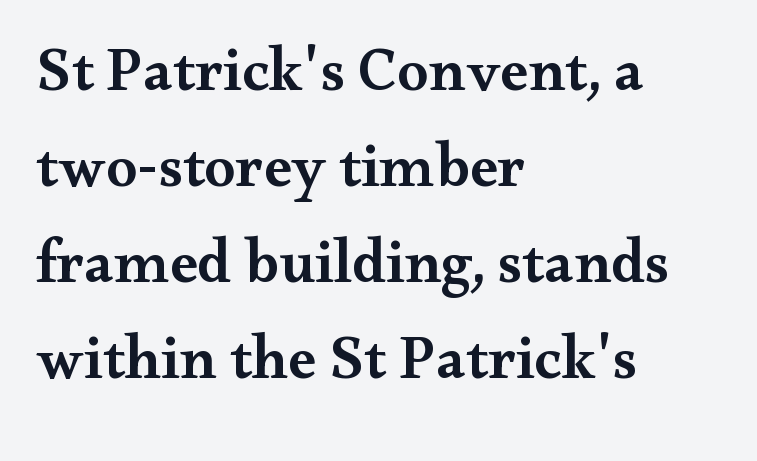
Q: Is the text bold? A: Semi-bold.
Q: Is the text italic (slanted)? A: No, it is upright.
Q: Is the typeface a serif or a sans-serif typeface? A: Serif.
Q: Is the text underlined? A: No.
Q: How is the paragraph aligned? A: Left-aligned.
Q: Is the spacing between letters normal or unusually wide? A: Normal.
Q: Is the spacing between lines tight, normal or loose? A: Normal.
Q: Width (condensed, normal, or wide)? A: Wide.
Q: Stroke contrast? A: Medium.
Q: x-height? A: Small.
Q: Monospaced? A: No.
